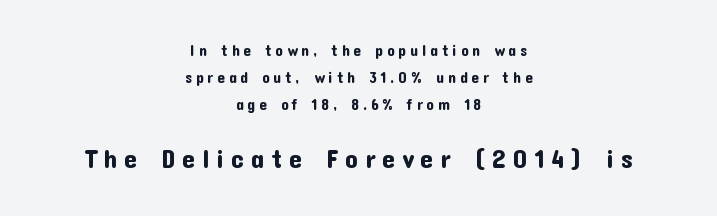
Which of the two is more prominent by size? The second, at the bottom. The whitespace from short lines is split evenly between both sides. The tracking jumps out immediately: characters are airy and widely separated. No italicization has been applied; the sample stays upright. The space beneath each line is pristine and unruled.
